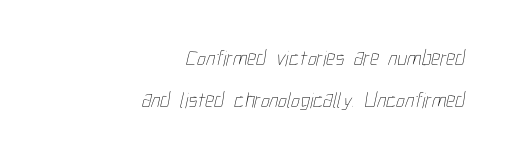
This rendering features lettering with no underline. A typesetter would call this zero additional tracking. Honestly, the rows look like they've been pulled way apart. The paragraph shown leans on its right margin. The typeface has the unassuming heft of standard copy or less.
